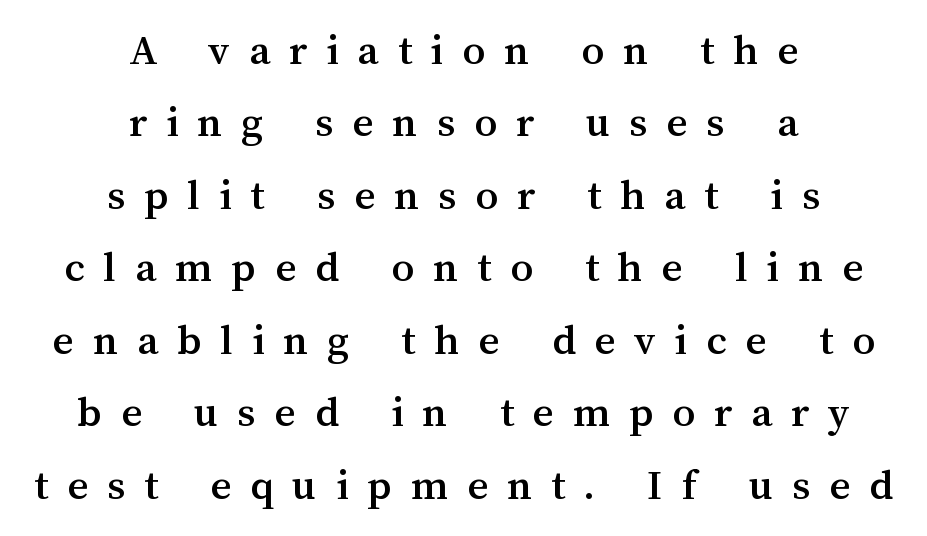
{"italic": "no", "width": "normal", "stroke_contrast": "medium", "x_height": "medium", "monospaced": "no", "underline": "no", "align": "center", "line_spacing": "normal", "line_spacing_ratio": 1.61, "letter_spacing": "wide", "letter_spacing_em": 0.42, "glyph_px": 45}
